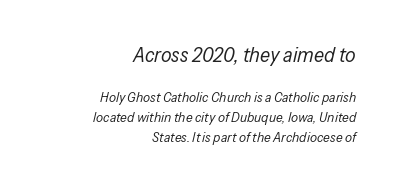
Q: Is the text bold? A: No.
Q: Is the text italic (slanted)? A: Yes, it leans right by about 13 degrees.
Q: Is the text underlined? A: No.
Q: How is the paragraph aligned? A: Right-aligned.
Q: Is the spacing between letters normal or unusually wide? A: Normal.
Q: Is the spacing between lines tight, normal or loose? A: Normal.
Q: Which block of text is set in a larger size, the first (top) or the second (bottom)? A: The first (top) one.
